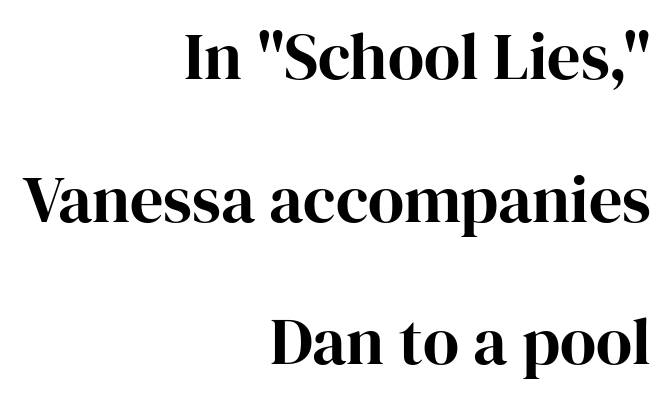
The image shows 66 px serif type, upright; set right-aligned, loose line spacing (2.16x), normal letter spacing, not underlined; high stroke contrast and a medium x-height.
